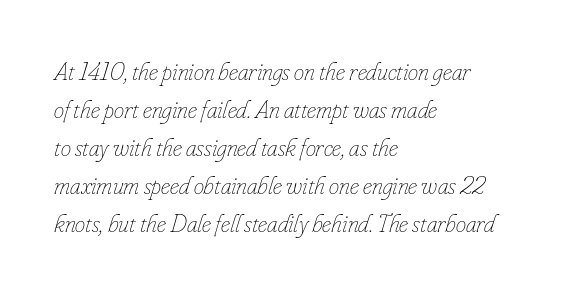
The glyphs look as if they've been sheared to an angle. The vertical gap from one line to the next is medium. A light-to-regular cut is what we see here. Between one letter and the next there's only the usual sliver of space. The paragraph has a hard left edge and a soft right edge. The specimen omits any rule beneath the text block's lines.
